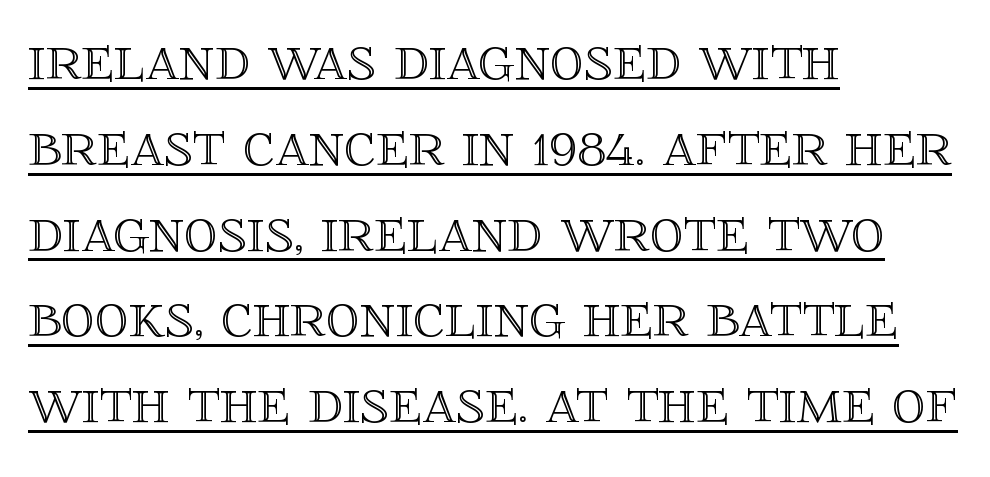
The image shows 67 px text type, upright; set left-aligned, normal line spacing (1.28x), normal letter spacing, underlined; a large x-height.
